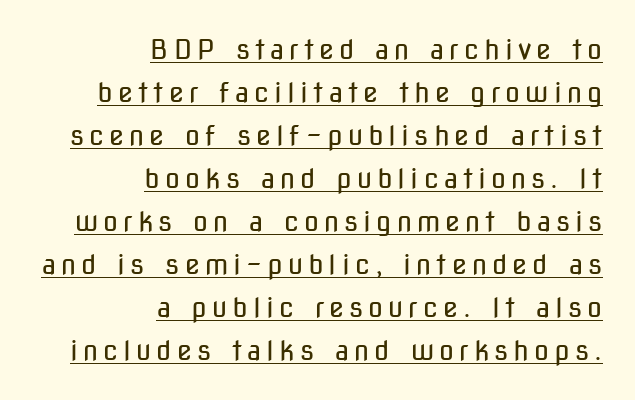
{"italic": "no", "bold": "no", "underline": "yes", "align": "right", "line_spacing": "normal", "line_spacing_ratio": 1.59, "glyph_px": 27}
